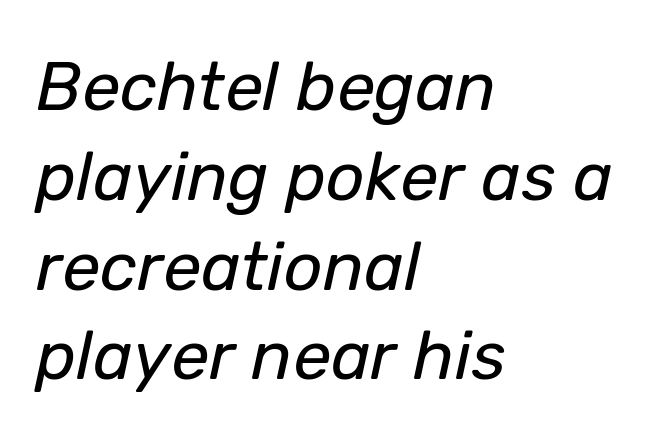
The image shows 68 px regular-weight type, italic (leaning right); set left-aligned, normal line spacing (1.32x), normal letter spacing, not underlined; low stroke contrast and a medium x-height.
